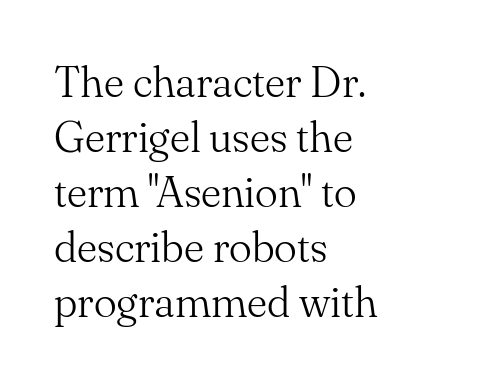
{"serif": "yes", "italic": "no", "bold": "no", "weight": "light", "width": "normal", "stroke_contrast": "medium", "x_height": "small", "monospaced": "no", "underline": "no", "align": "left", "line_spacing": "normal", "line_spacing_ratio": 1.28, "letter_spacing": "normal", "letter_spacing_em": 0.0, "glyph_px": 43}
